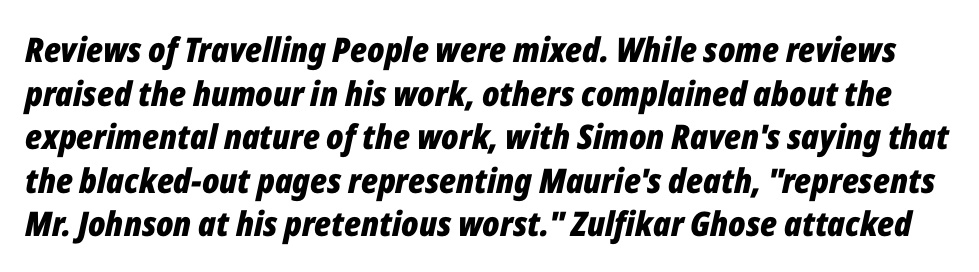
The image shows 34 px bold, condensed type, italic (leaning right); set normal line spacing (1.28x), normal letter spacing, not underlined; low stroke contrast and a medium x-height.
